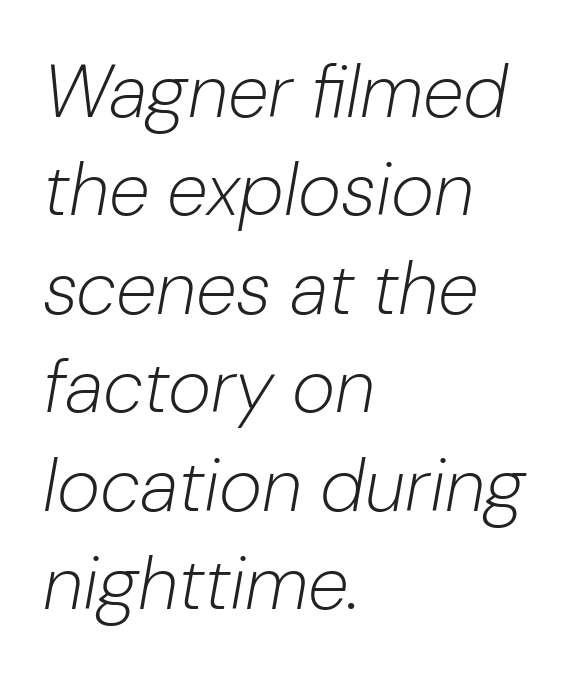
{"italic": "yes", "lean": "right", "slant_degrees": 10, "bold": "no", "weight": "light", "width": "normal", "stroke_contrast": "low", "x_height": "medium", "monospaced": "no", "underline": "no", "align": "left", "line_spacing": "normal", "line_spacing_ratio": 1.33, "letter_spacing": "normal", "letter_spacing_em": 0.0, "glyph_px": 74}
